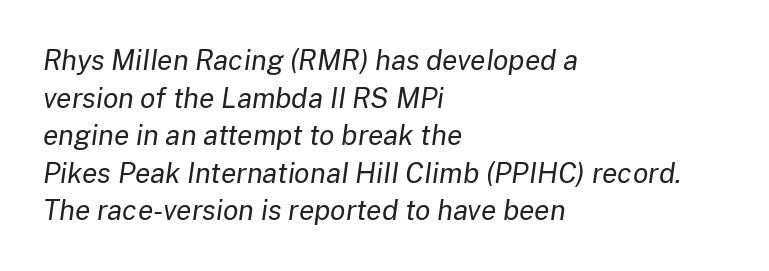
{"italic": "yes", "lean": "right", "slant_degrees": 8, "bold": "no", "weight": "regular", "width": "normal", "stroke_contrast": "low", "x_height": "medium", "monospaced": "no", "underline": "no", "align": "left", "line_spacing": "normal", "line_spacing_ratio": 1.34, "letter_spacing": "normal", "letter_spacing_em": 0.0, "glyph_px": 28}
